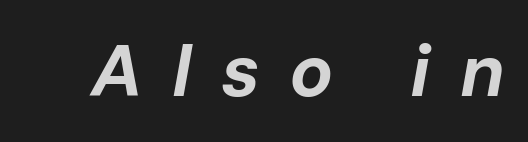
The image shows 73 px bold type, italic (leaning right); set unusually wide letter spacing (+0.4 em), not underlined; low stroke contrast and a medium x-height.
